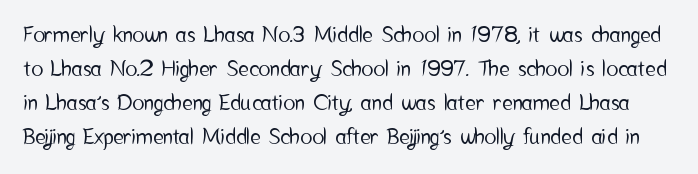
{"italic": "no", "underline": "no", "line_spacing": "normal", "line_spacing_ratio": 1.55, "letter_spacing": "normal", "letter_spacing_em": 0.0, "glyph_px": 22}
